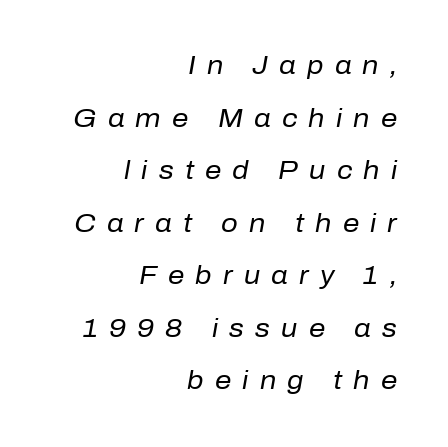
The image shows 26 px text type, italic (leaning right); set right-aligned, loose line spacing (2.02x), unusually wide letter spacing (+0.43 em), not underlined.
